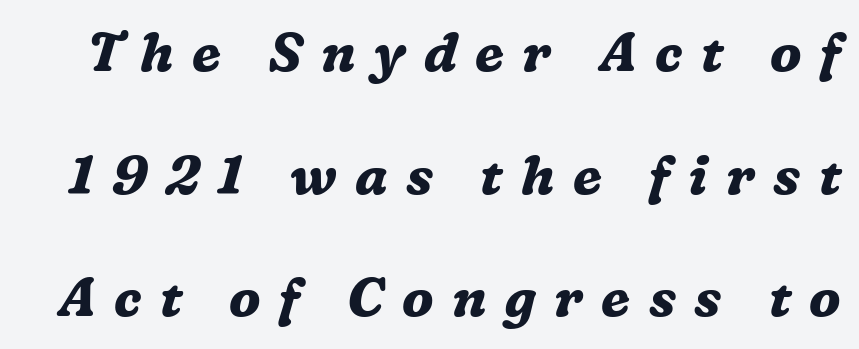
{"serif": "yes", "italic": "yes", "lean": "right", "slant_degrees": 16, "bold": "yes", "weight": "bold", "width": "normal", "stroke_contrast": "medium", "x_height": "medium", "monospaced": "no", "underline": "no", "line_spacing": "loose", "line_spacing_ratio": 2.27, "letter_spacing": "wide", "letter_spacing_em": 0.34, "glyph_px": 54}
